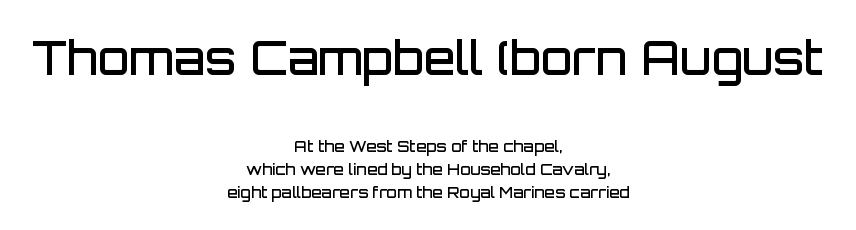
Summary of vertical rhythm: regular, with standard interline spacing. Caption: standard tracking, unaltered. Bold? Not quite — semibold, heavier than regular but stopping short. What kind of face is this? One without serifs — a sans.
